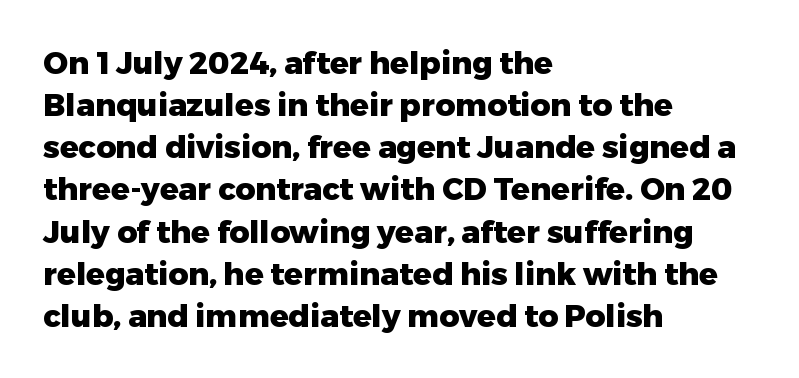
{"serif": "no", "italic": "no", "bold": "yes", "weight": "heavy", "width": "normal", "stroke_contrast": "low", "x_height": "medium", "monospaced": "no", "underline": "no", "align": "left", "line_spacing": "normal", "line_spacing_ratio": 1.36, "letter_spacing": "normal", "letter_spacing_em": 0.0, "glyph_px": 31}
